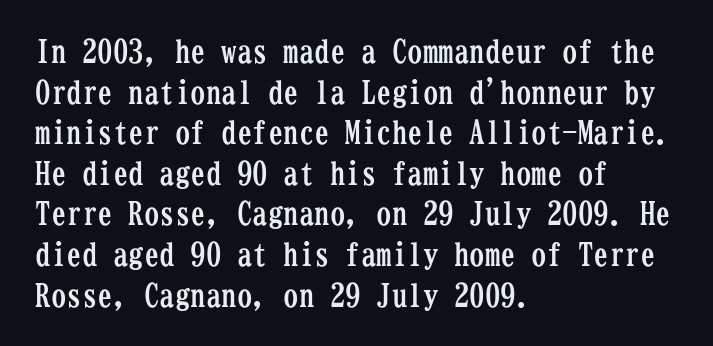
Q: Is the text bold? A: Yes.
Q: Is the text italic (slanted)? A: No, it is upright.
Q: Is the typeface a serif or a sans-serif typeface? A: Serif.
Q: Is the text underlined? A: No.
Q: How is the paragraph aligned? A: Left-aligned.
Q: Is the spacing between letters normal or unusually wide? A: Normal.
Q: Is the spacing between lines tight, normal or loose? A: Normal.
Q: Width (condensed, normal, or wide)? A: Condensed.
Q: Stroke contrast? A: Low.
Q: x-height? A: Medium.
Q: Monospaced? A: Yes.
